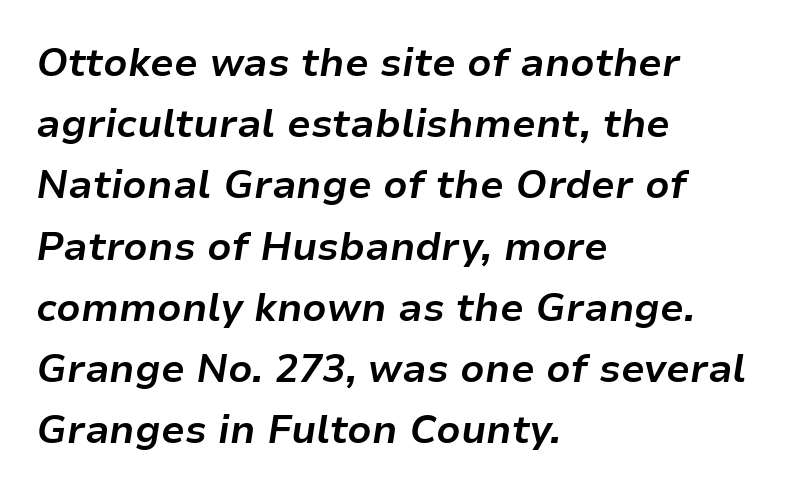
The image shows 39 px bold type, italic (leaning right); set left-aligned, normal line spacing (1.57x), normal letter spacing, not underlined; low stroke contrast and a medium x-height.
